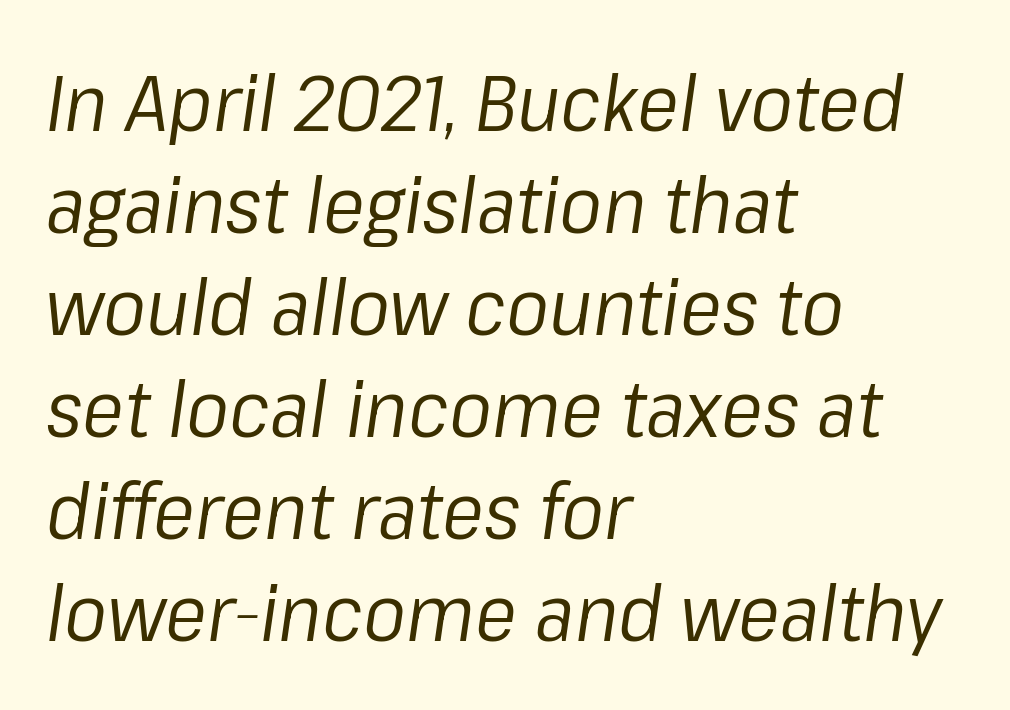
The image shows 79 px regular-weight type, italic (leaning right); set left-aligned, normal line spacing (1.29x), normal letter spacing, not underlined; low stroke contrast and a medium x-height.
